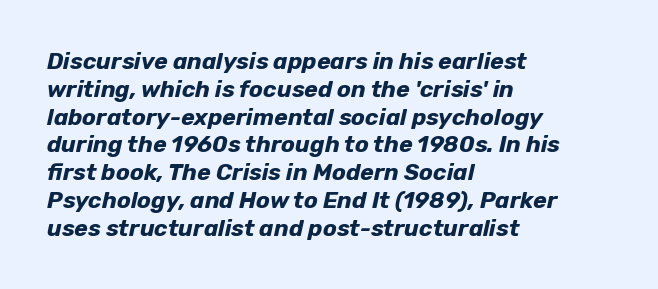
The image shows 23 px bold type, italic (leaning right); set left-aligned, line spacing 1.21x, normal letter spacing, not underlined.
